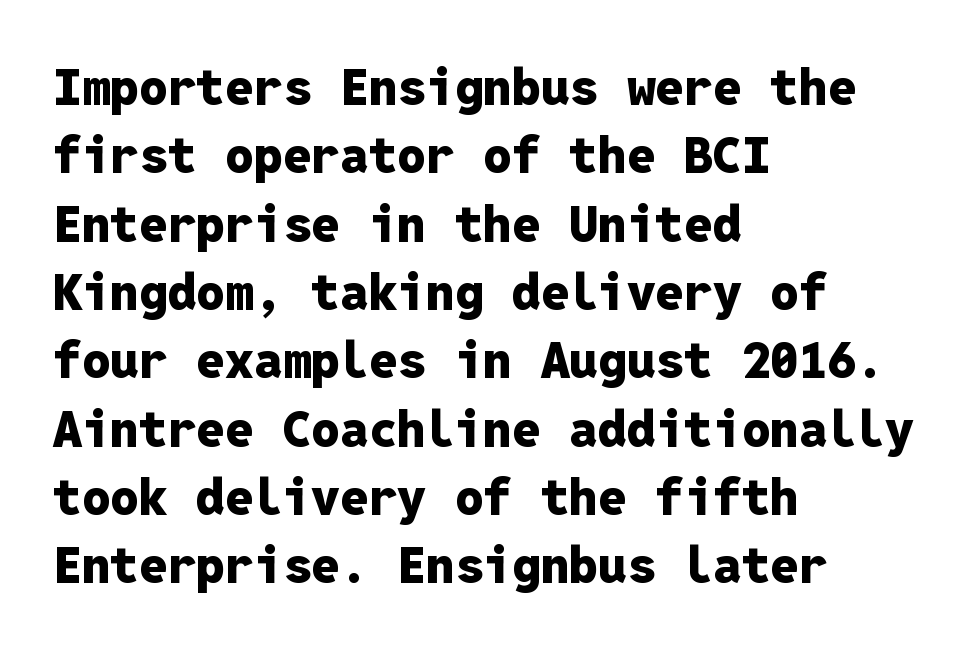
The image shows 51 px heavy sans-serif type, upright, monospaced; set left-aligned, normal line spacing (1.34x), normal letter spacing, not underlined; low stroke contrast and a medium x-height.
